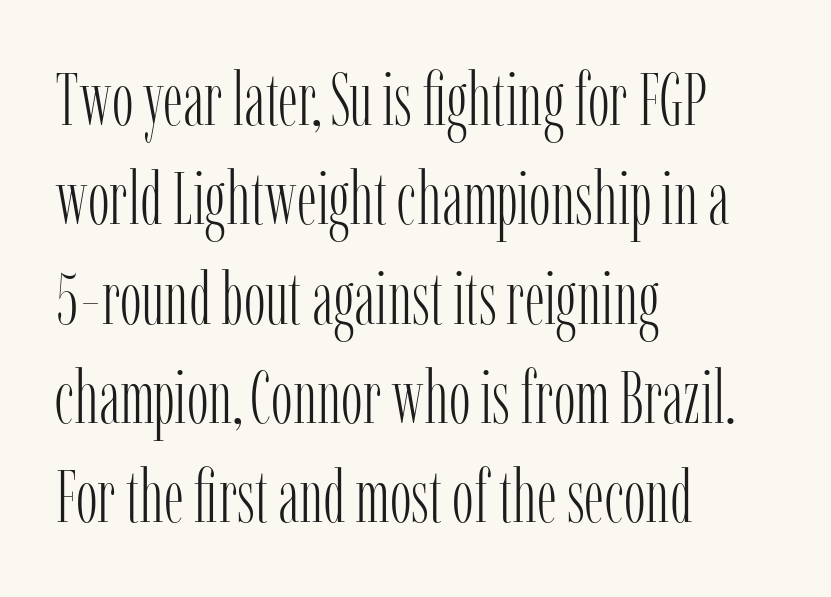
No italicization has been applied; the sample stays upright. Weight class: somewhere from thin through regular. Think of a printed novel: that variable character pitch is what you see here. Classification — serif. Compared with a centered layout, this one pins lines to the left instead. The specimen omits any rule beneath the text block's lines.
